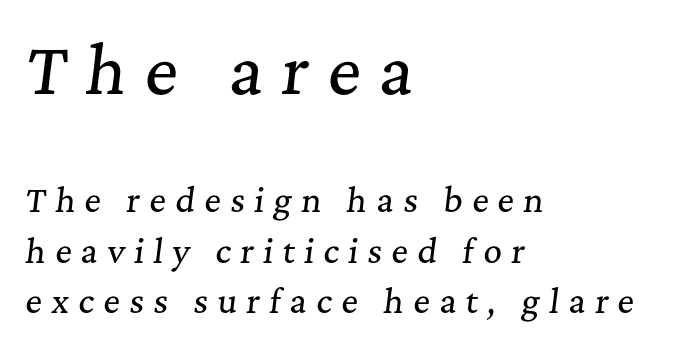
The typesetter chose a ragged-right arrangement here. Tracking value appears strongly positive — letters spread wide. Looks like regular typesetting: each glyph gets only the width it needs. Only glyphs here, with clear space below each row. Whoever set this chose a conventional vertical rhythm. A student would notice the top passage is typeset larger than what follows.
